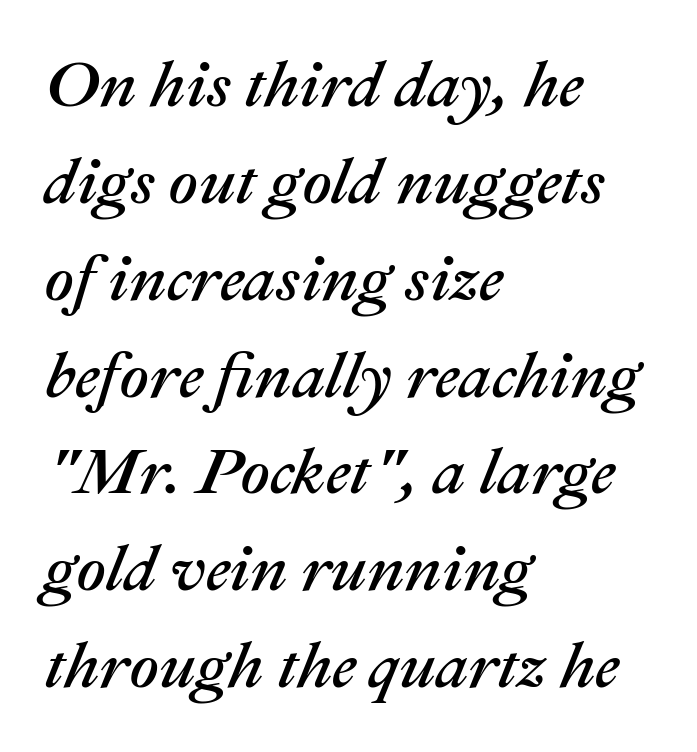
The image shows 65 px text type, italic (leaning right); set left-aligned, normal line spacing (1.49x), normal letter spacing, not underlined; medium stroke contrast and a medium x-height.
